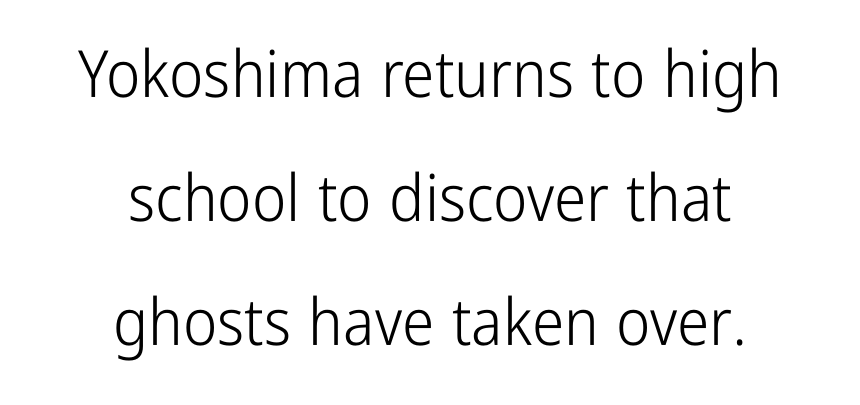
Q: Is the text bold? A: No.
Q: Is the text italic (slanted)? A: No, it is upright.
Q: Is the typeface a serif or a sans-serif typeface? A: Sans-serif.
Q: Is the text underlined? A: No.
Q: How is the paragraph aligned? A: Centered.
Q: Is the spacing between letters normal or unusually wide? A: Normal.
Q: Is the spacing between lines tight, normal or loose? A: Loose.
Q: Width (condensed, normal, or wide)? A: Condensed.
Q: Stroke contrast? A: Low.
Q: x-height? A: Medium.
Q: Monospaced? A: No.
